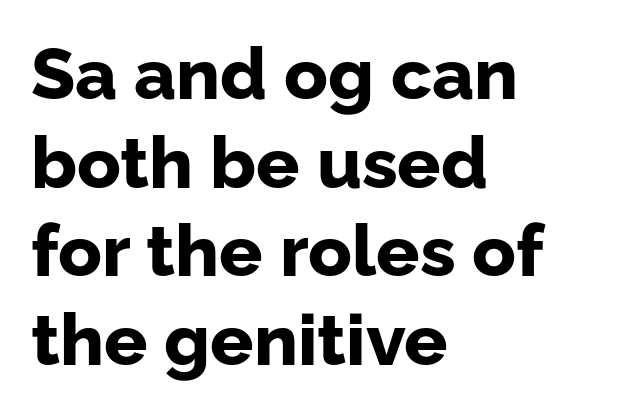
The image shows 72 px bold sans-serif type, upright; set left-aligned, line spacing 1.23x, normal letter spacing, not underlined; low stroke contrast and a medium x-height.
